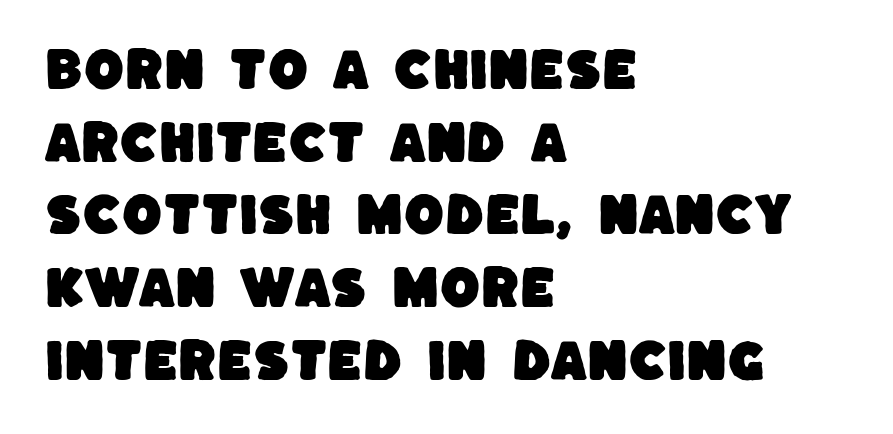
Q: Is the typeface a serif or a sans-serif typeface? A: Sans-serif.
Q: Is the text underlined? A: No.
Q: How is the paragraph aligned? A: Left-aligned.
Q: Is the spacing between letters normal or unusually wide? A: Normal.
Q: Is the spacing between lines tight, normal or loose? A: Normal.
Q: Width (condensed, normal, or wide)? A: Normal.
Q: Stroke contrast? A: Low.
Q: x-height? A: Large.
Q: Monospaced? A: No.
